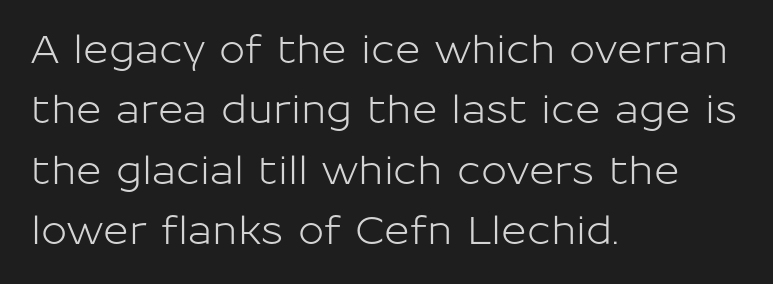
In terms of letterform style, serifs are entirely absent. Regular leading. The string is rendered with underlining switched off. Does the lettering tilt? It doesn't — this is upright. This rendering uses left alignment, leaving the right contour irregular. Proportional: the letters do not fall into vertical columns.
